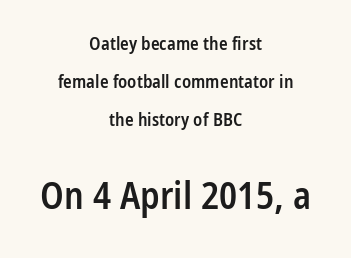
{"serif": "no", "italic": "no", "bold": "semi", "weight": "semibold", "width": "condensed", "stroke_contrast": "low", "x_height": "medium", "monospaced": "no", "underline": "no", "align": "center", "line_spacing": "loose", "line_spacing_ratio": 2.1, "letter_spacing": "normal", "letter_spacing_em": 0.0, "larger_block": "second", "size_ratio": 2.06, "glyph_px": 37}
